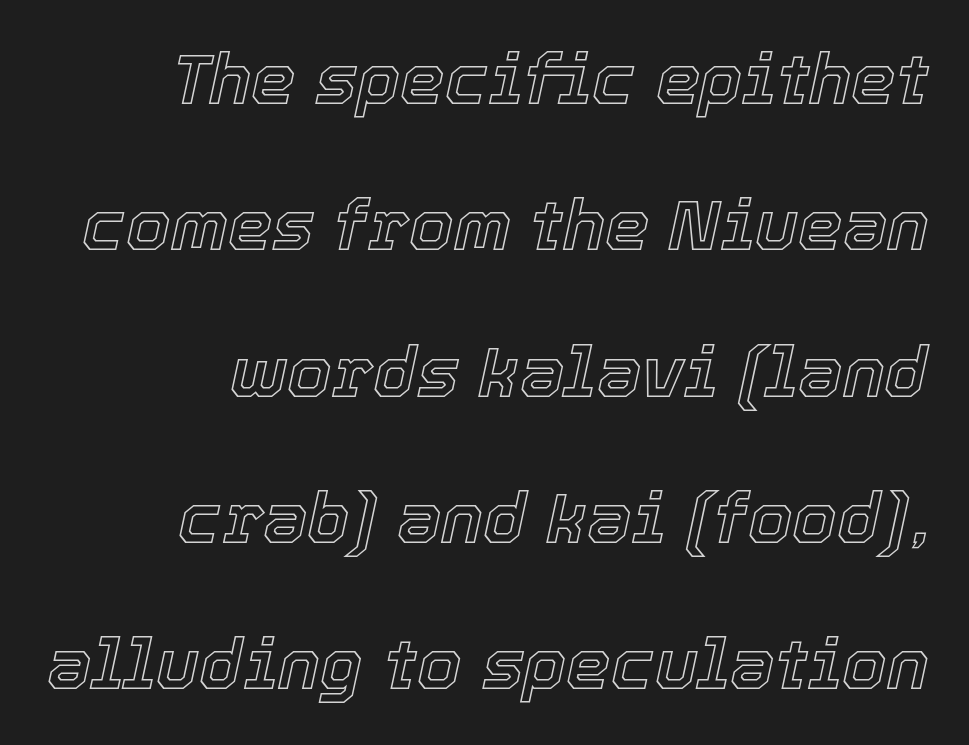
Plain, unruled lines of type. Italic? Definitely — the glyphs are oblique. The horizontal fit of the characters is conventional and even. The setting favours the right margin, as signatures and pull-quotes sometimes do. Varying glyph widths throughout — classic text-font behaviour. Each new line begins a long way beneath the previous one.
